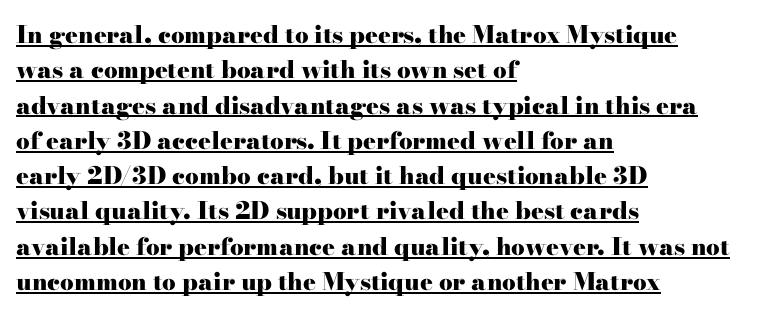
Beneath each row of characters lies a ruled line. The line-height multiplier appears to be the usual default. Thick stems and heavy bowls — unmistakably bold. The font's upright variant was chosen for this text.
